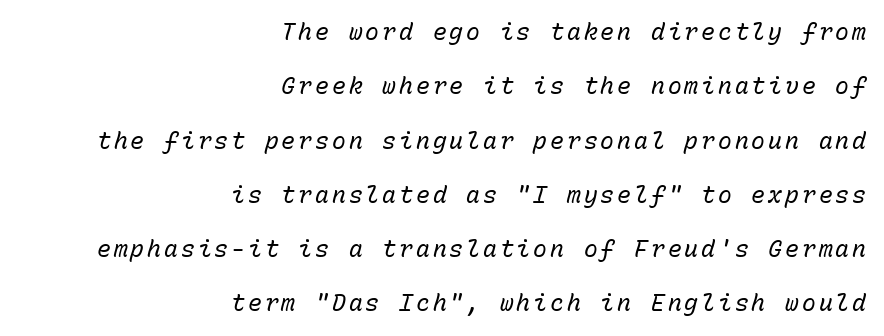
Think standard paragraph weight, or any step lighter than that. Horizontal bands of white between lines are thick stripes. The paragraph has a hard right edge and a soft left edge. Only glyphs here, with clear space below each row. The axis of the letterforms is tilted away from vertical.
